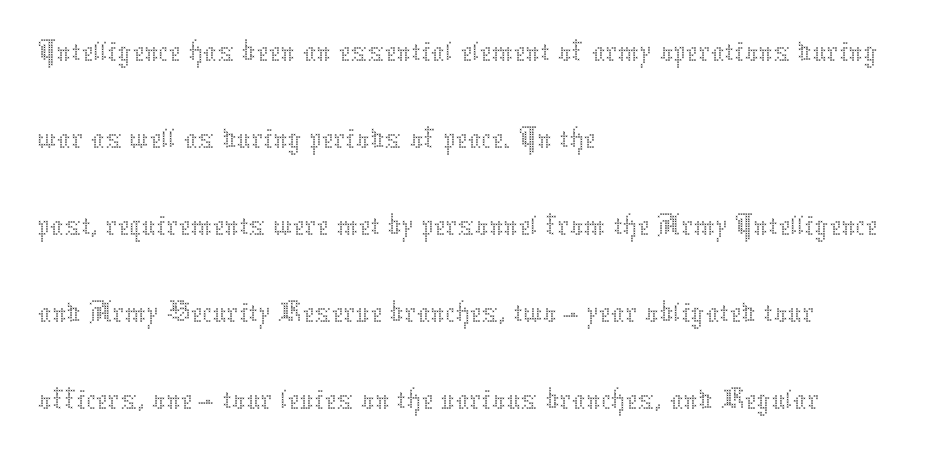
Q: Is the text bold? A: No.
Q: Is the text italic (slanted)? A: No, it is upright.
Q: Is the text underlined? A: No.
Q: How is the paragraph aligned? A: Left-aligned.
Q: Is the spacing between letters normal or unusually wide? A: Normal.
Q: Is the spacing between lines tight, normal or loose? A: Normal.
Q: Width (condensed, normal, or wide)? A: Normal.
Q: Stroke contrast? A: Medium.
Q: x-height? A: Medium.
Q: Monospaced? A: No.
